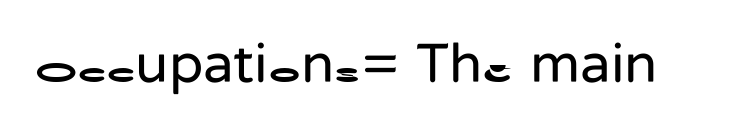
{"serif": "no", "italic": "no", "bold": "no", "weight": "regular", "width": "normal", "stroke_contrast": "low", "x_height": "medium", "monospaced": "no", "underline": "no", "letter_spacing": "normal", "letter_spacing_em": 0.0, "glyph_px": 56}
